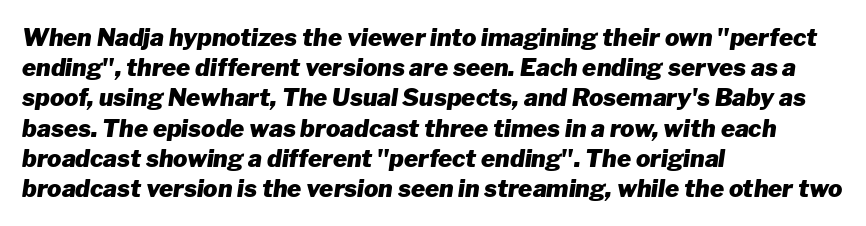
The image shows 24 px bold type, italic (leaning right); set left-aligned, normal line spacing (1.26x), normal letter spacing, not underlined.
